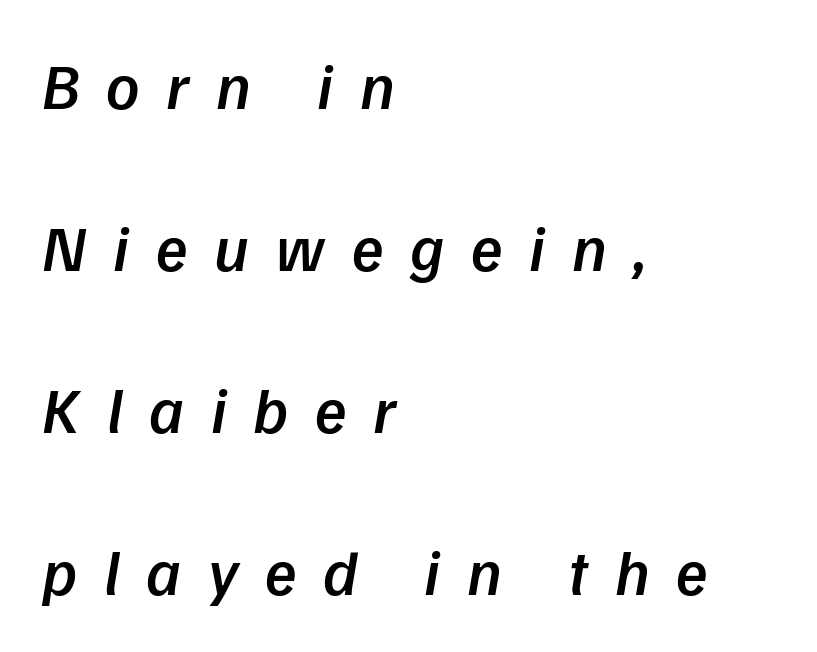
Q: Is the text bold? A: Semi-bold.
Q: Is the text italic (slanted)? A: Yes, it leans right by about 9 degrees.
Q: Is the text underlined? A: No.
Q: How is the paragraph aligned? A: Left-aligned.
Q: Is the spacing between letters normal or unusually wide? A: Unusually wide.
Q: Is the spacing between lines tight, normal or loose? A: Loose.
Q: Width (condensed, normal, or wide)? A: Normal.
Q: Stroke contrast? A: Low.
Q: x-height? A: Medium.
Q: Monospaced? A: No.
